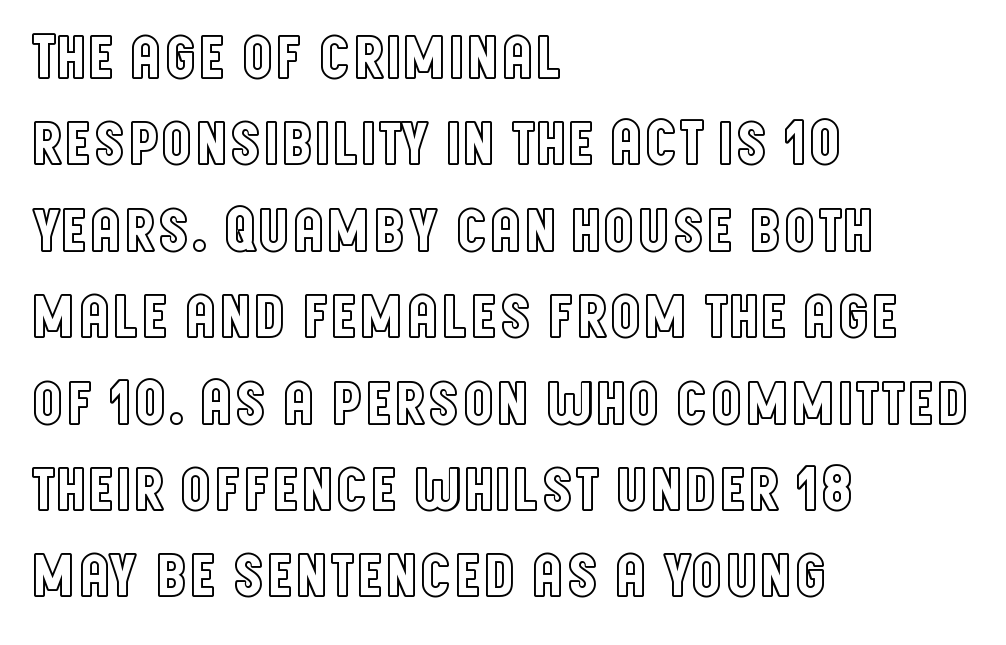
The image shows 64 px condensed type, upright; set left-aligned, normal line spacing (1.35x), normal letter spacing, not underlined; a large x-height.
